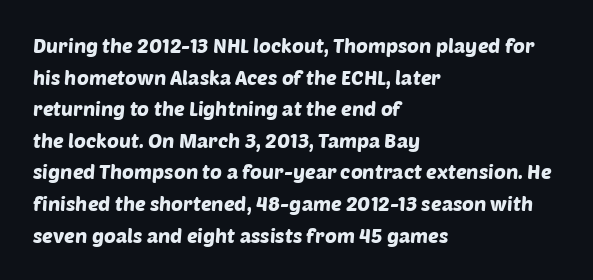
Q: Is the text underlined? A: No.
Q: How is the paragraph aligned? A: Left-aligned.
Q: Is the spacing between letters normal or unusually wide? A: Normal.
Q: Is the spacing between lines tight, normal or loose? A: Normal.
